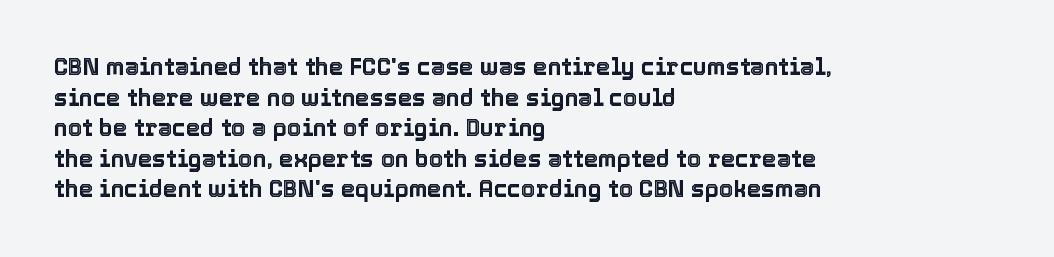
The image shows 23 px text type, upright; set left-aligned, normal line spacing (1.33x), normal letter spacing, not underlined.
